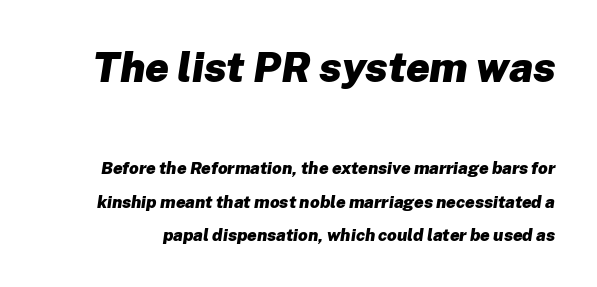
Q: Is the text bold? A: Yes.
Q: Is the text italic (slanted)? A: Yes, it leans right by about 8 degrees.
Q: Is the text underlined? A: No.
Q: Is the spacing between letters normal or unusually wide? A: Normal.
Q: Is the spacing between lines tight, normal or loose? A: Loose.
Q: Which block of text is set in a larger size, the first (top) or the second (bottom)? A: The first (top) one.
Q: Width (condensed, normal, or wide)? A: Normal.
Q: Stroke contrast? A: Low.
Q: x-height? A: Medium.
Q: Monospaced? A: No.
